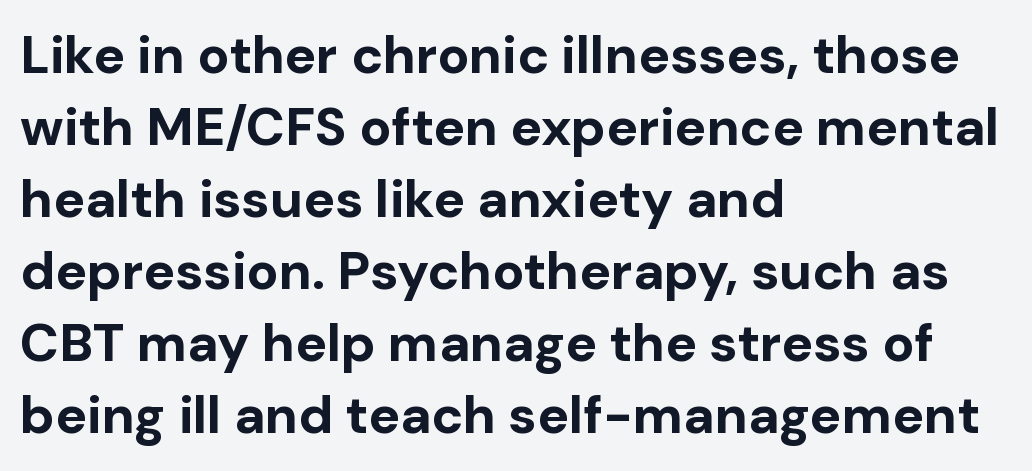
{"serif": "no", "italic": "no", "bold": "yes", "weight": "bold", "width": "normal", "stroke_contrast": "low", "x_height": "medium", "monospaced": "no", "underline": "no", "align": "left", "line_spacing": "normal", "line_spacing_ratio": 1.36, "letter_spacing": "normal", "letter_spacing_em": 0.0, "glyph_px": 53}
